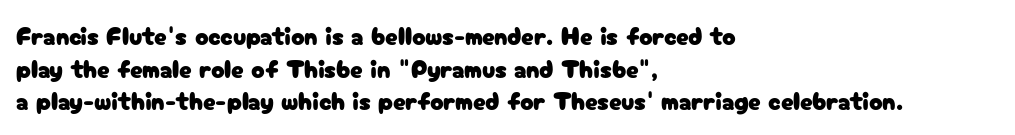
The tracking reads as untouched default to a designer's eye. Has an underline been added? It has not. Where is the straight margin? On the left. A typesetter would call this leading conventional body-copy spacing.
